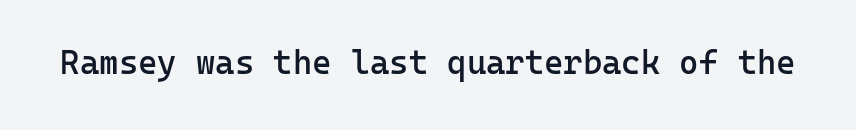
Q: Is the text bold? A: Semi-bold.
Q: Is the text italic (slanted)? A: No, it is upright.
Q: Is the typeface a serif or a sans-serif typeface? A: Sans-serif.
Q: Is the text underlined? A: No.
Q: Is the spacing between letters normal or unusually wide? A: Normal.
Q: Width (condensed, normal, or wide)? A: Normal.
Q: Stroke contrast? A: Low.
Q: x-height? A: Medium.
Q: Monospaced? A: Yes.
